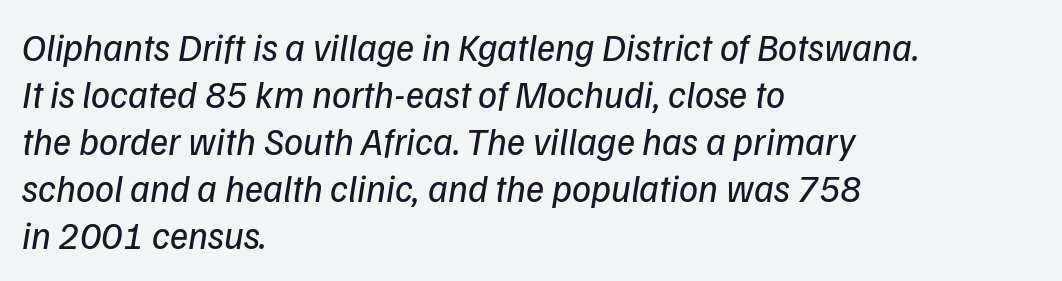
{"serif": "no", "bold": "no", "weight": "regular", "width": "normal", "stroke_contrast": "low", "x_height": "medium", "monospaced": "no", "underline": "no", "align": "left", "line_spacing_ratio": 1.24, "letter_spacing": "normal", "letter_spacing_em": 0.0, "glyph_px": 38}
